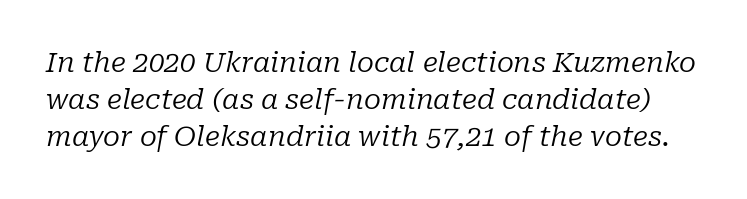
The cut favours lightness, reaching ordinary text weight at its darkest. The face used here is proportionally spaced, like ordinary book or web type. There is no visible air inserted between adjacent glyphs. A bare baseline throughout the passage. This is serif lettering, the kind often seen in printed books.
